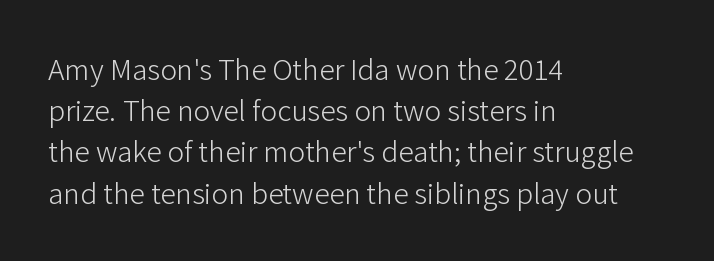
{"serif": "no", "italic": "no", "bold": "no", "weight": "light", "width": "normal", "stroke_contrast": "low", "x_height": "medium", "monospaced": "no", "underline": "no", "align": "left", "line_spacing": "normal", "line_spacing_ratio": 1.33, "letter_spacing": "normal", "letter_spacing_em": 0.0, "glyph_px": 31}
